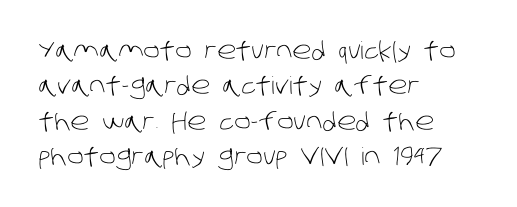
The image shows 24 px text type; set left-aligned, normal line spacing (1.47x), normal letter spacing, not underlined.
